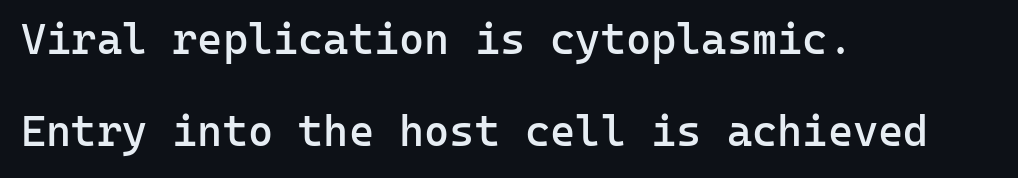
{"serif": "no", "italic": "no", "bold": "semi", "weight": "semibold", "width": "normal", "stroke_contrast": "low", "x_height": "medium", "monospaced": "yes", "underline": "no", "align": "left", "line_spacing": "loose", "line_spacing_ratio": 2.13, "letter_spacing": "normal", "letter_spacing_em": 0.0, "glyph_px": 43}
